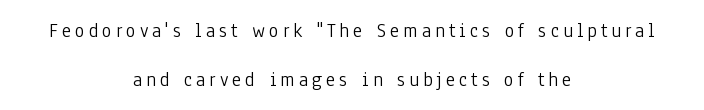
The image shows 20 px text type, upright; set centered, loose line spacing (2.43x), unusually wide letter spacing (+0.2 em), not underlined.
